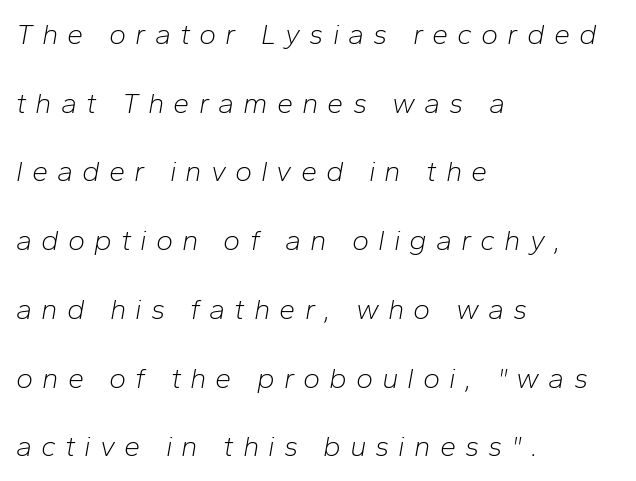
Q: Is the text bold? A: No.
Q: Is the text italic (slanted)? A: Yes, it leans right by about 10 degrees.
Q: Is the text underlined? A: No.
Q: How is the paragraph aligned? A: Left-aligned.
Q: Is the spacing between letters normal or unusually wide? A: Unusually wide.
Q: Is the spacing between lines tight, normal or loose? A: Loose.
Q: Width (condensed, normal, or wide)? A: Normal.
Q: Stroke contrast? A: Low.
Q: x-height? A: Medium.
Q: Monospaced? A: No.
